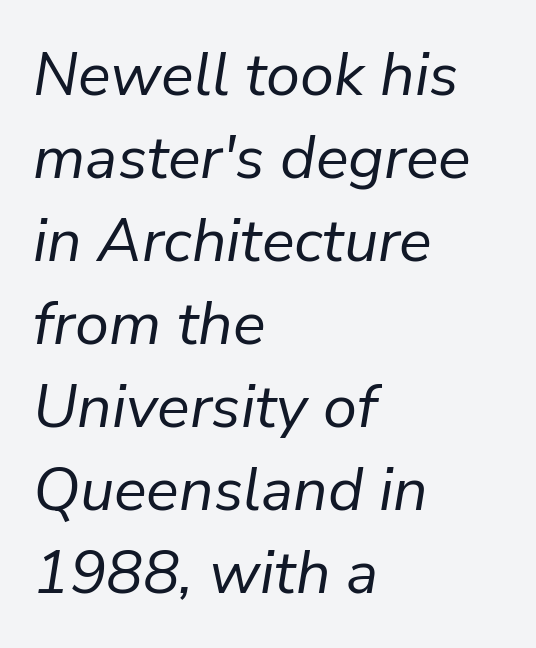
The image shows 61 px regular-weight type, italic (leaning right); set left-aligned, normal line spacing (1.36x), normal letter spacing, not underlined; low stroke contrast and a medium x-height.
